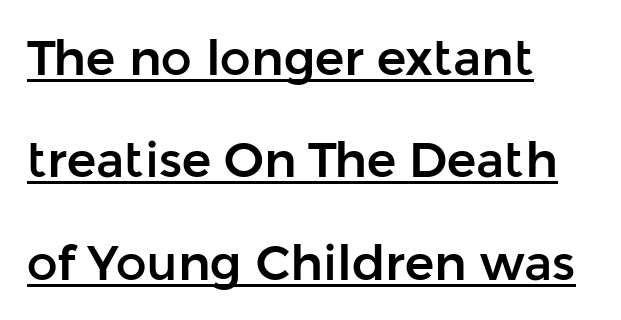
Looks like regular typesetting: each glyph gets only the width it needs. Tall strokes in this sample are plumb rather than angled. The letters carry no serifs — their stems end cleanly without finishing strokes. Nothing unusual about the tracking: characters are spaced as the font intends. Caption: lettering with a line underneath. If you measured baseline to baseline, you'd find a long distance.
